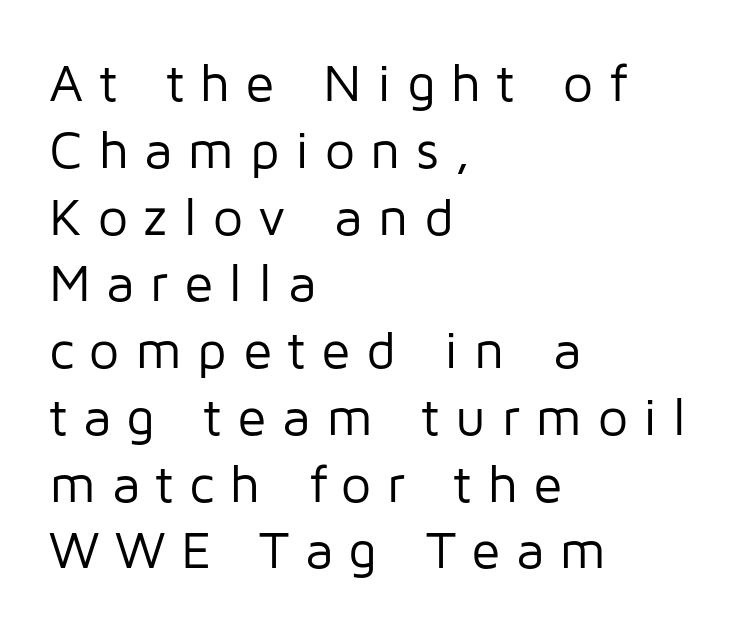
Q: Is the text bold? A: No.
Q: Is the text italic (slanted)? A: No, it is upright.
Q: Is the typeface a serif or a sans-serif typeface? A: Sans-serif.
Q: Is the text underlined? A: No.
Q: How is the paragraph aligned? A: Left-aligned.
Q: Is the spacing between letters normal or unusually wide? A: Unusually wide.
Q: Is the spacing between lines tight, normal or loose? A: Normal.
Q: Width (condensed, normal, or wide)? A: Normal.
Q: Stroke contrast? A: Low.
Q: x-height? A: Medium.
Q: Monospaced? A: No.
